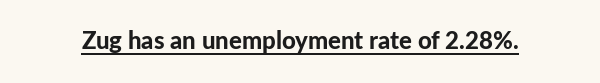
Q: Is the text bold? A: Yes.
Q: Is the text italic (slanted)? A: No, it is upright.
Q: Is the text underlined? A: Yes.
Q: Is the spacing between letters normal or unusually wide? A: Normal.
